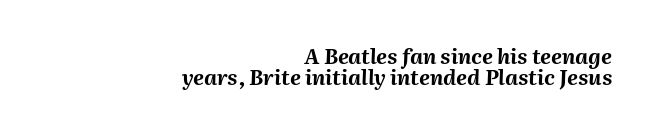
{"italic": "yes", "lean": "right", "slant_degrees": 2, "bold": "yes", "underline": "no", "align": "right", "line_spacing": "tight", "line_spacing_ratio": 0.99, "letter_spacing": "normal", "letter_spacing_em": 0.0, "glyph_px": 21}
